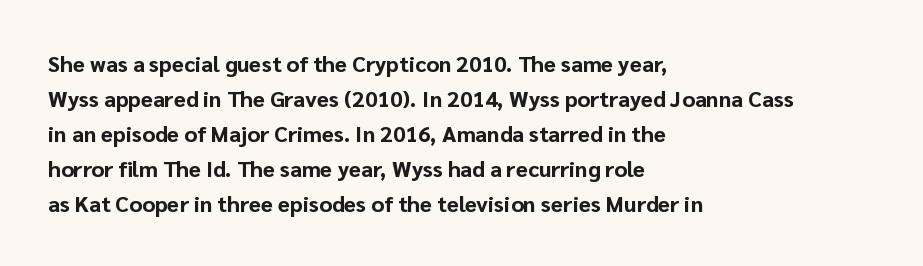
Q: Is the text bold? A: Yes.
Q: Is the text italic (slanted)? A: No, it is upright.
Q: Is the text underlined? A: No.
Q: How is the paragraph aligned? A: Left-aligned.
Q: Is the spacing between letters normal or unusually wide? A: Normal.
Q: Is the spacing between lines tight, normal or loose? A: Normal.
